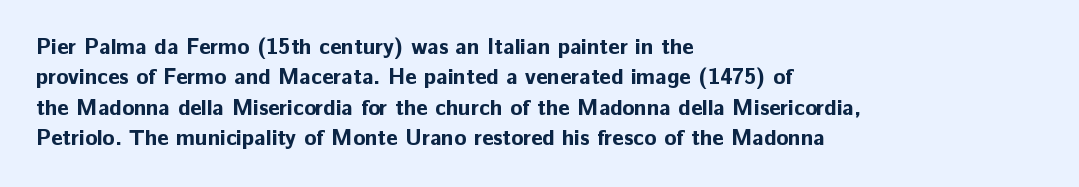
The paragraph shown leans on its left margin. The glyphs have the mass of a bold cut. How are the letters spaced? Ordinarily, with no added tracking. This sample uses an upright cut, with every glyph sitting square on the baseline.
